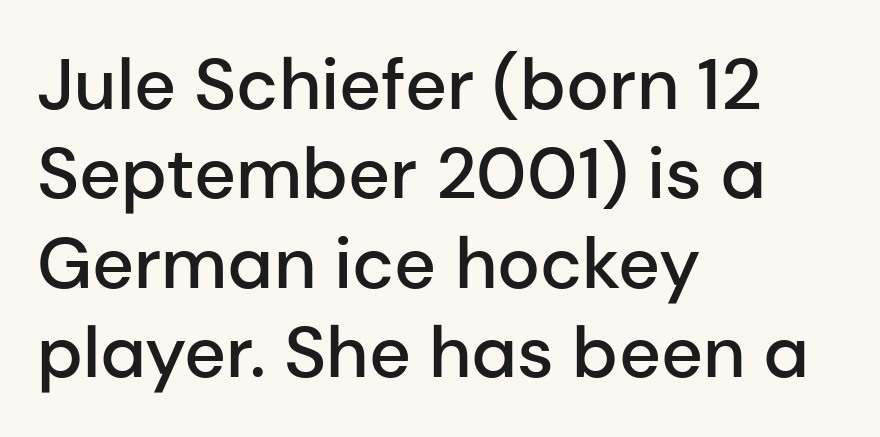
The image shows 72 px semibold sans-serif type, upright; set left-aligned, line spacing 1.24x, normal letter spacing, not underlined; low stroke contrast and a medium x-height.
